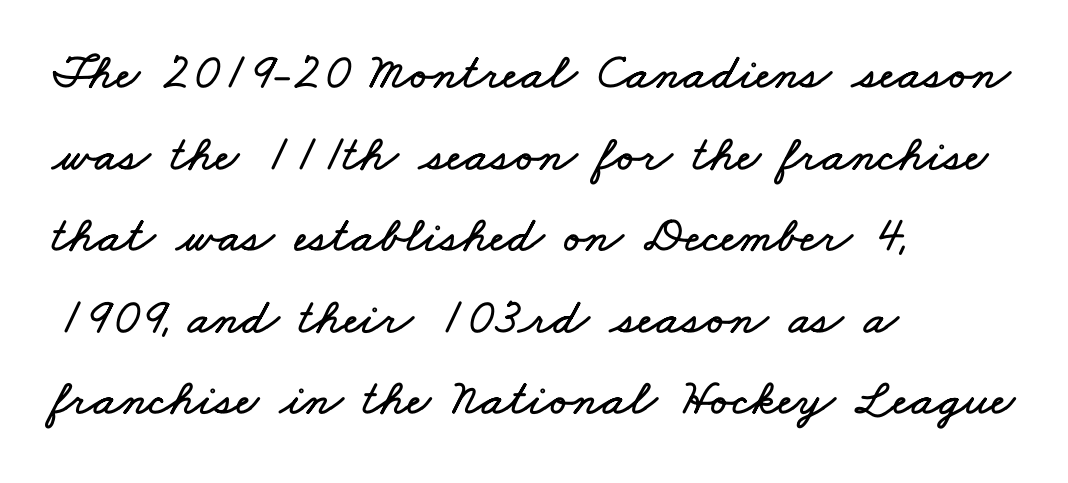
The image shows 51 px wide type; set left-aligned, normal line spacing (1.6x), normal letter spacing, not underlined; low stroke contrast and a small x-height.
